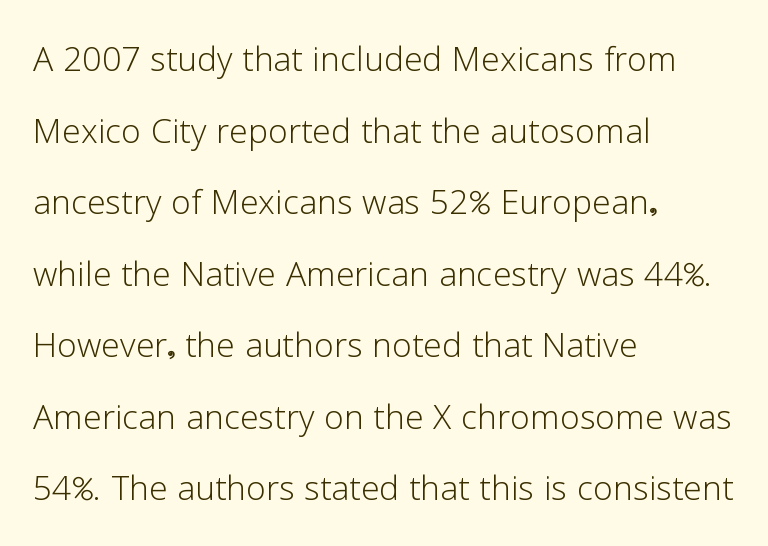
The image shows 45 px light sans-serif type, upright; set left-aligned, normal line spacing (1.59x), normal letter spacing, not underlined; low stroke contrast and a medium x-height.
